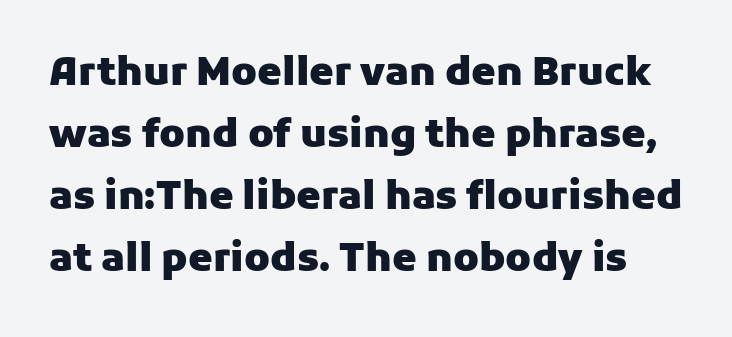
{"serif": "no", "italic": "no", "bold": "yes", "weight": "heavy", "width": "normal", "stroke_contrast": "low", "x_height": "medium", "monospaced": "no", "underline": "no", "line_spacing": "normal", "line_spacing_ratio": 1.59, "letter_spacing": "normal", "letter_spacing_em": 0.0, "glyph_px": 39}
